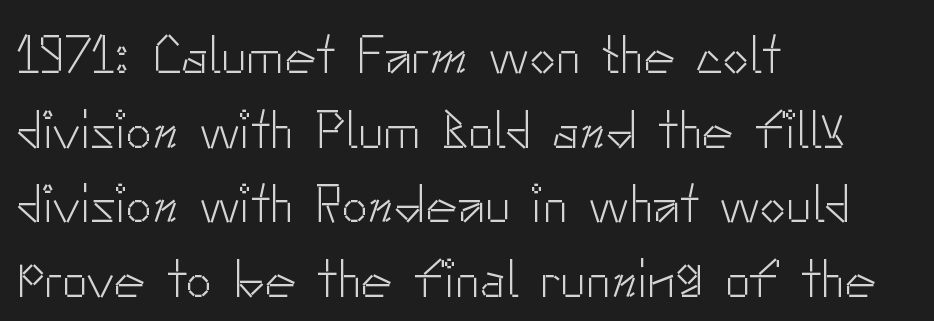
Q: Is the text bold? A: No.
Q: Is the text italic (slanted)? A: No, it is upright.
Q: Is the typeface a serif or a sans-serif typeface? A: Sans-serif.
Q: Is the text underlined? A: No.
Q: How is the paragraph aligned? A: Left-aligned.
Q: Is the spacing between letters normal or unusually wide? A: Normal.
Q: Is the spacing between lines tight, normal or loose? A: Normal.
Q: Width (condensed, normal, or wide)? A: Normal.
Q: Stroke contrast? A: Low.
Q: x-height? A: Small.
Q: Monospaced? A: No.
